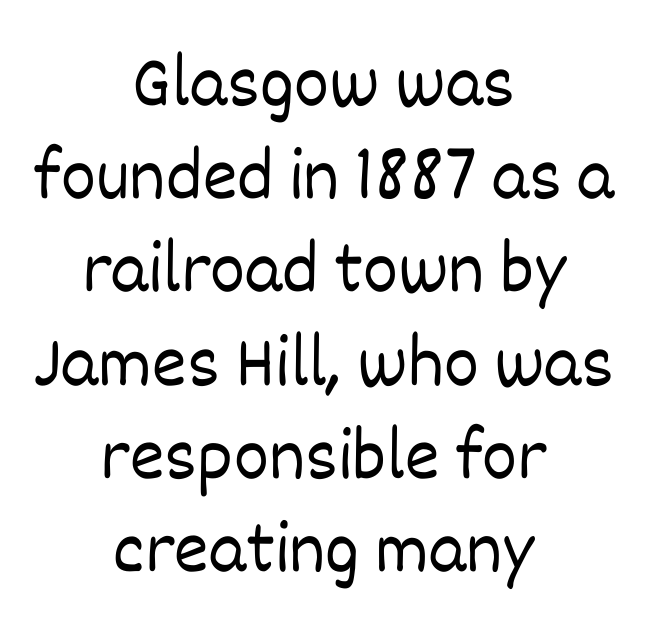
{"italic": "no", "bold": "no", "weight": "light", "width": "normal", "stroke_contrast": "low", "x_height": "large", "monospaced": "no", "underline": "no", "align": "center", "line_spacing": "normal", "line_spacing_ratio": 1.26, "letter_spacing": "normal", "letter_spacing_em": 0.0, "glyph_px": 74}
